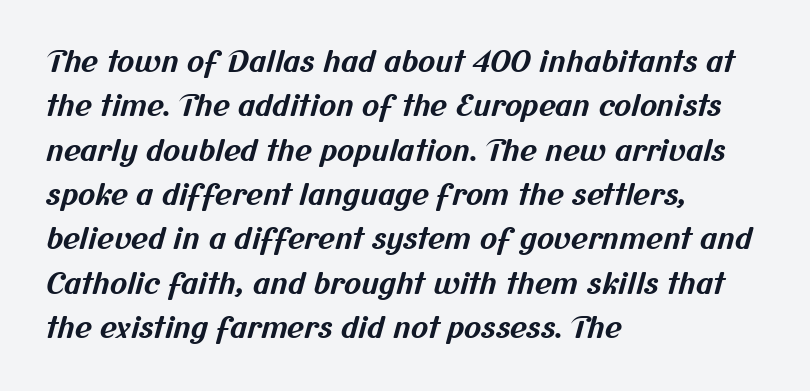
{"serif": "no", "bold": "yes", "weight": "bold", "width": "normal", "stroke_contrast": "medium", "x_height": "medium", "monospaced": "no", "underline": "no", "align": "left", "line_spacing": "normal", "line_spacing_ratio": 1.53, "letter_spacing": "normal", "letter_spacing_em": 0.0, "glyph_px": 29}
